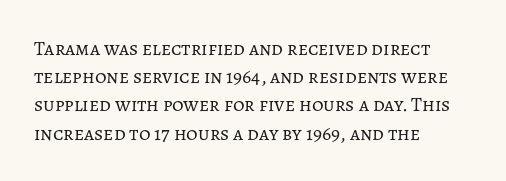
{"italic": "no", "bold": "no", "underline": "no", "align": "left", "line_spacing": "normal", "line_spacing_ratio": 1.41, "letter_spacing": "normal", "letter_spacing_em": 0.0, "glyph_px": 20}
